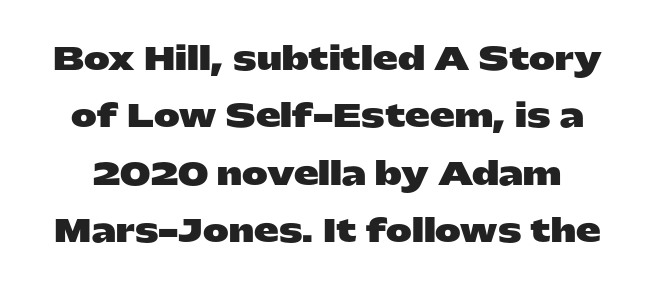
The image shows 31 px heavy, wide sans-serif type, upright; set line spacing 1.85x, normal letter spacing, not underlined; low stroke contrast and a medium x-height.
